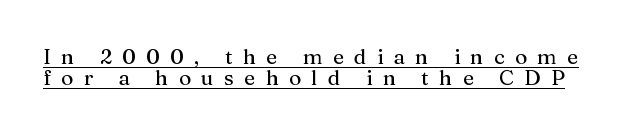
The image shows 21 px text type, upright; set tight line spacing (0.99x), unusually wide letter spacing (+0.49 em), underlined.
